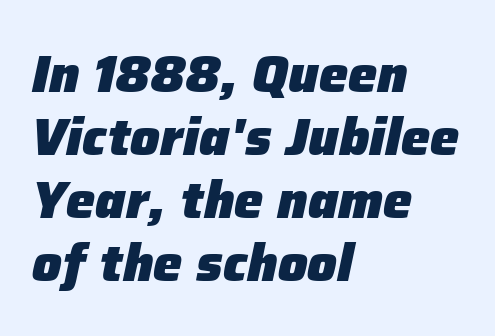
Tracking here is standard; glyphs follow each other at the usual distance. Short and long lines alike share a common starting point at left. On the weight axis this lands at bold, roughly 700. The face used here has a pronounced slope to its letters. Looks like regular typesetting: each glyph gets only the width it needs.
